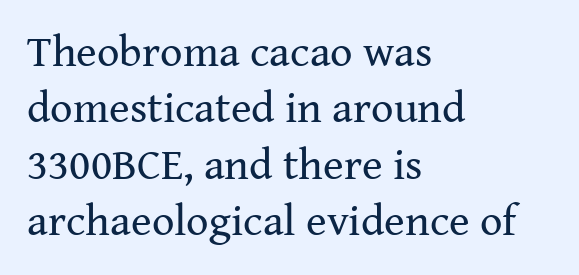
Q: Is the text bold? A: No.
Q: Is the text italic (slanted)? A: No, it is upright.
Q: Is the typeface a serif or a sans-serif typeface? A: Serif.
Q: Is the text underlined? A: No.
Q: How is the paragraph aligned? A: Left-aligned.
Q: Is the spacing between letters normal or unusually wide? A: Normal.
Q: Is the spacing between lines tight, normal or loose? A: Normal.
Q: Width (condensed, normal, or wide)? A: Normal.
Q: Stroke contrast? A: Medium.
Q: x-height? A: Medium.
Q: Monospaced? A: No.
